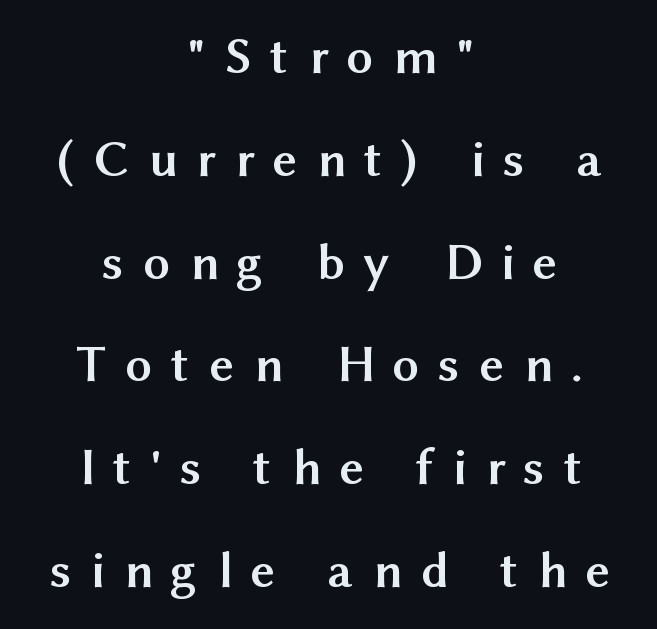
Q: Is the text bold? A: Yes.
Q: Is the text italic (slanted)? A: No, it is upright.
Q: Is the typeface a serif or a sans-serif typeface? A: Sans-serif.
Q: Is the text underlined? A: No.
Q: How is the paragraph aligned? A: Centered.
Q: Is the spacing between letters normal or unusually wide? A: Unusually wide.
Q: Is the spacing between lines tight, normal or loose? A: Loose.
Q: Width (condensed, normal, or wide)? A: Normal.
Q: Stroke contrast? A: Medium.
Q: x-height? A: Medium.
Q: Monospaced? A: No.
